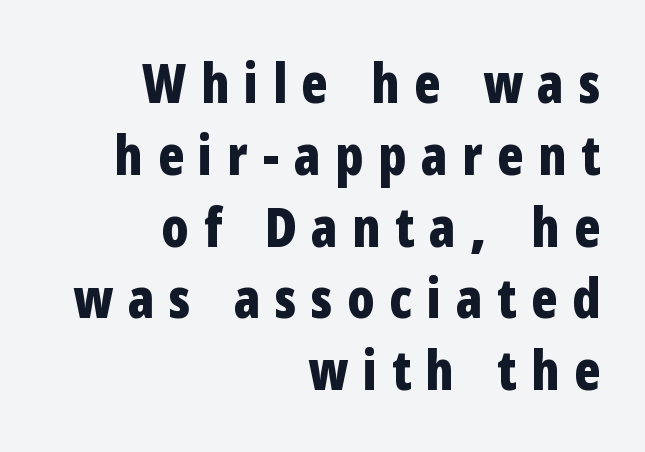
The image shows 54 px bold, condensed sans-serif type, upright; set right-aligned, normal line spacing (1.33x), unusually wide letter spacing (+0.27 em), not underlined; low stroke contrast and a medium x-height.
